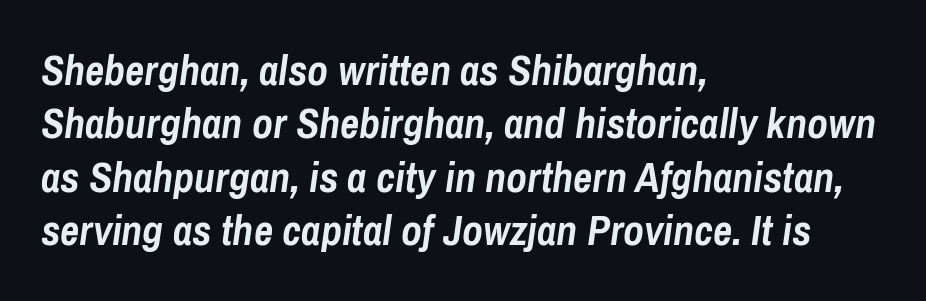
Q: Is the text bold? A: Yes.
Q: Is the text italic (slanted)? A: Yes, it leans right by about 8 degrees.
Q: Is the text underlined? A: No.
Q: How is the paragraph aligned? A: Left-aligned.
Q: Is the spacing between letters normal or unusually wide? A: Normal.
Q: Is the spacing between lines tight, normal or loose? A: Normal.
Q: Width (condensed, normal, or wide)? A: Condensed.
Q: Stroke contrast? A: Low.
Q: x-height? A: Medium.
Q: Monospaced? A: No.
